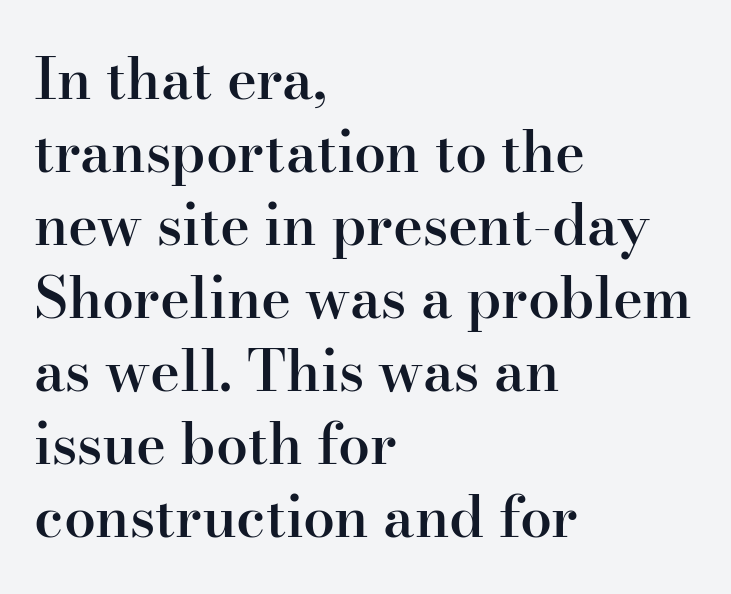
{"serif": "yes", "italic": "no", "bold": "semi", "weight": "semibold", "width": "normal", "stroke_contrast": "high", "x_height": "small", "monospaced": "no", "underline": "no", "align": "left", "line_spacing": "normal", "line_spacing_ratio": 1.28, "letter_spacing": "normal", "letter_spacing_em": 0.0, "glyph_px": 57}
